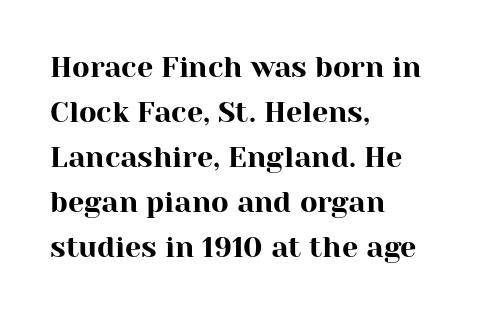
Little horizontal feet cap the strokes, marking this as serif type. One glance says typical: line gaps are just what's usual. Unlike italic type, these characters show no tilt at all. These lines are set flush left with a ragged right edge. Varying glyph widths throughout — classic text-font behaviour. Look at the tracking — it's just the regular setting, nothing added.
